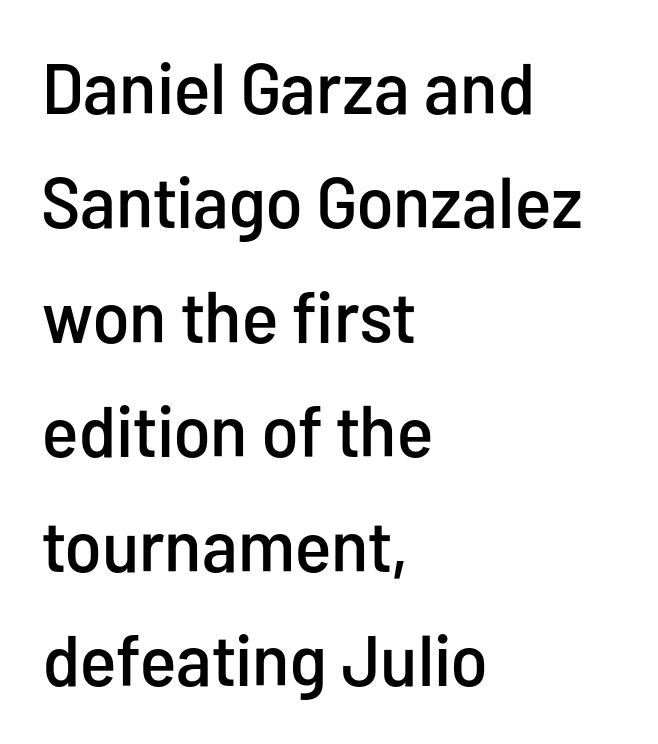
The gaps between neighbouring characters are ordinary and unremarkable. Where is the straight margin? On the left. Does the lettering tilt? It doesn't — this is upright. The gap between lines stays unmarked. The rendering uses natural spacing where letterforms have individual widths.
